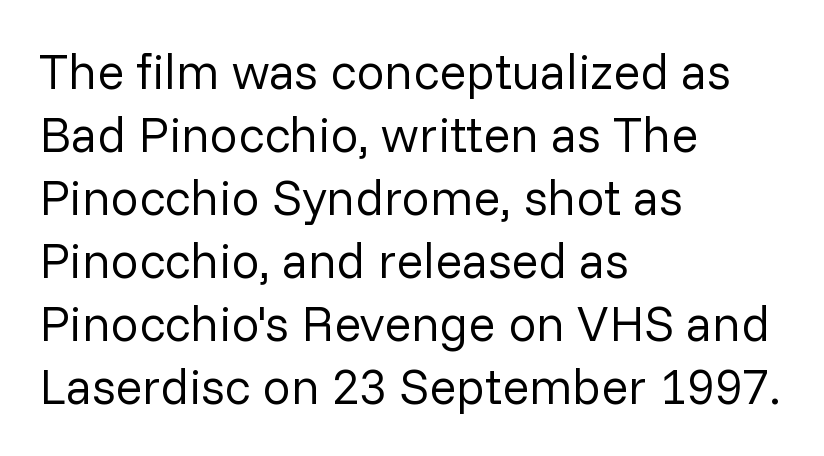
Q: Is the text bold? A: No.
Q: Is the text italic (slanted)? A: No, it is upright.
Q: Is the typeface a serif or a sans-serif typeface? A: Sans-serif.
Q: Is the text underlined? A: No.
Q: How is the paragraph aligned? A: Left-aligned.
Q: Is the spacing between letters normal or unusually wide? A: Normal.
Q: Is the spacing between lines tight, normal or loose? A: Normal.
Q: Width (condensed, normal, or wide)? A: Normal.
Q: Stroke contrast? A: Low.
Q: x-height? A: Medium.
Q: Monospaced? A: No.
